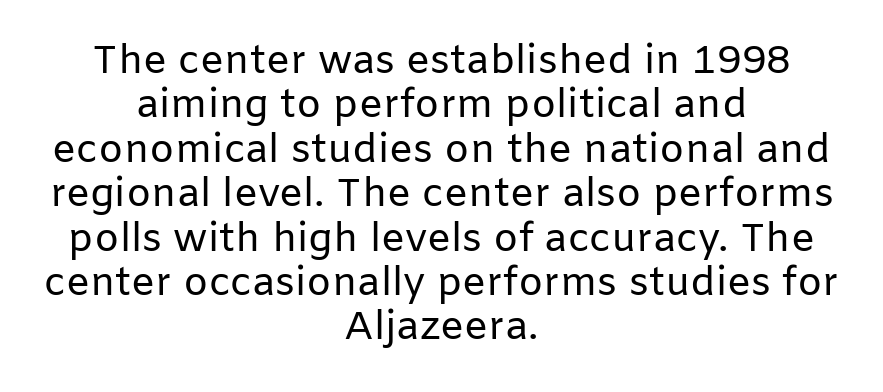
Q: Is the text bold? A: No.
Q: Is the text italic (slanted)? A: No, it is upright.
Q: Is the typeface a serif or a sans-serif typeface? A: Sans-serif.
Q: Is the text underlined? A: No.
Q: How is the paragraph aligned? A: Centered.
Q: Is the spacing between letters normal or unusually wide? A: Normal.
Q: Is the spacing between lines tight, normal or loose? A: Tight.
Q: Width (condensed, normal, or wide)? A: Normal.
Q: Stroke contrast? A: Low.
Q: x-height? A: Medium.
Q: Monospaced? A: No.
